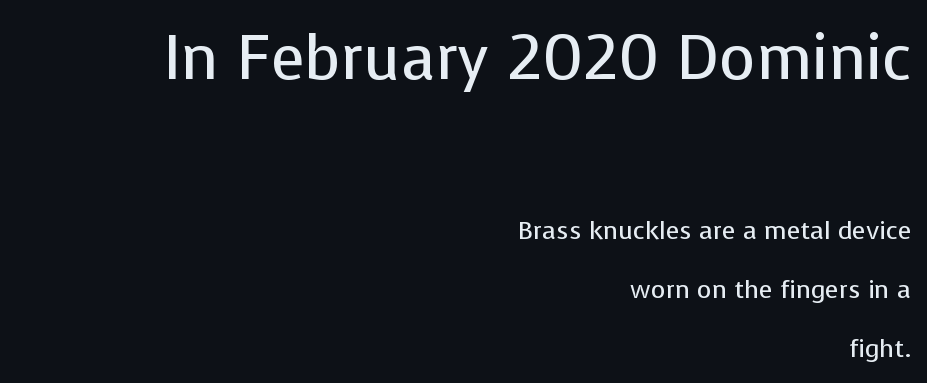
Q: Is the text bold? A: No.
Q: Is the text italic (slanted)? A: No, it is upright.
Q: Is the typeface a serif or a sans-serif typeface? A: Sans-serif.
Q: Is the text underlined? A: No.
Q: How is the paragraph aligned? A: Right-aligned.
Q: Is the spacing between letters normal or unusually wide? A: Normal.
Q: Is the spacing between lines tight, normal or loose? A: Loose.
Q: Which block of text is set in a larger size, the first (top) or the second (bottom)? A: The first (top) one.
Q: Width (condensed, normal, or wide)? A: Normal.
Q: Stroke contrast? A: Low.
Q: x-height? A: Medium.
Q: Monospaced? A: No.
